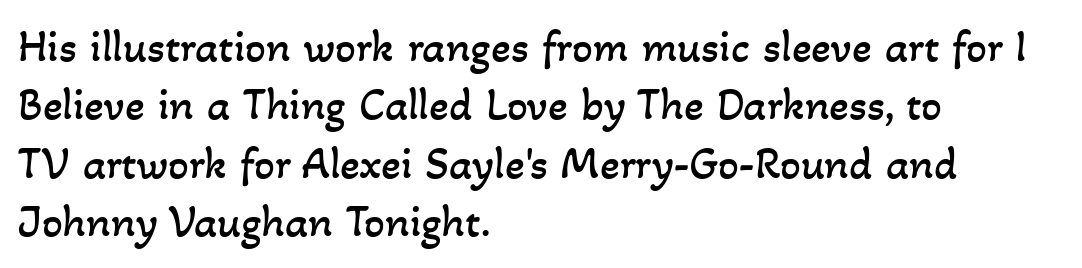
{"bold": "no", "weight": "regular", "width": "normal", "stroke_contrast": "low", "x_height": "small", "monospaced": "no", "underline": "no", "align": "left", "line_spacing": "normal", "line_spacing_ratio": 1.27, "letter_spacing": "normal", "letter_spacing_em": 0.0, "glyph_px": 46}
